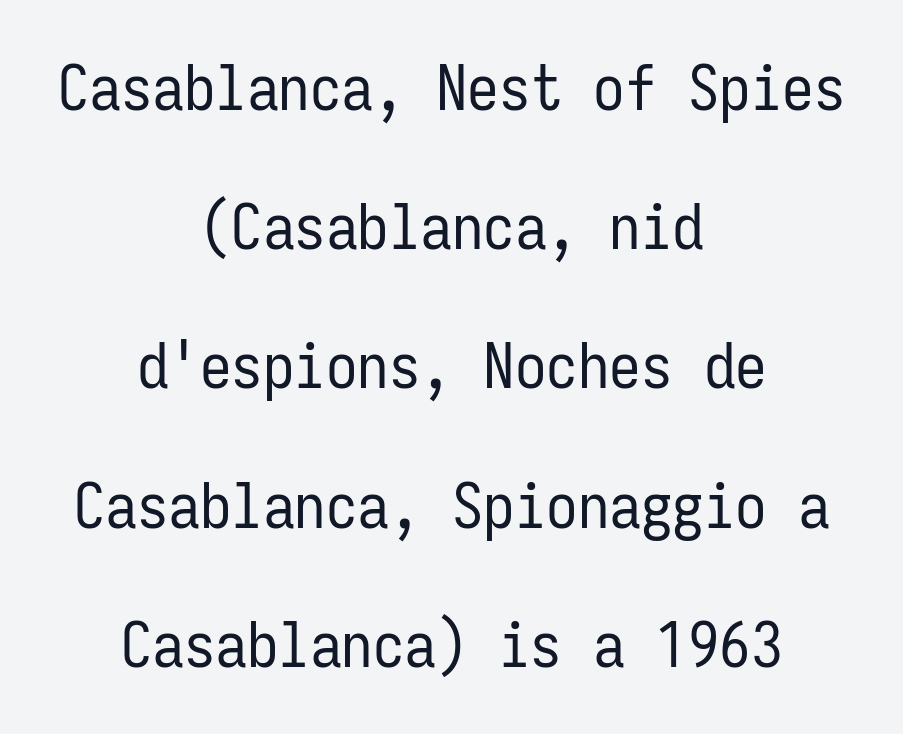
Q: Is the text bold? A: No.
Q: Is the text italic (slanted)? A: No, it is upright.
Q: Is the typeface a serif or a sans-serif typeface? A: Sans-serif.
Q: Is the text underlined? A: No.
Q: How is the paragraph aligned? A: Centered.
Q: Is the spacing between letters normal or unusually wide? A: Normal.
Q: Is the spacing between lines tight, normal or loose? A: Loose.
Q: Width (condensed, normal, or wide)? A: Condensed.
Q: Stroke contrast? A: Low.
Q: x-height? A: Medium.
Q: Monospaced? A: Yes.
